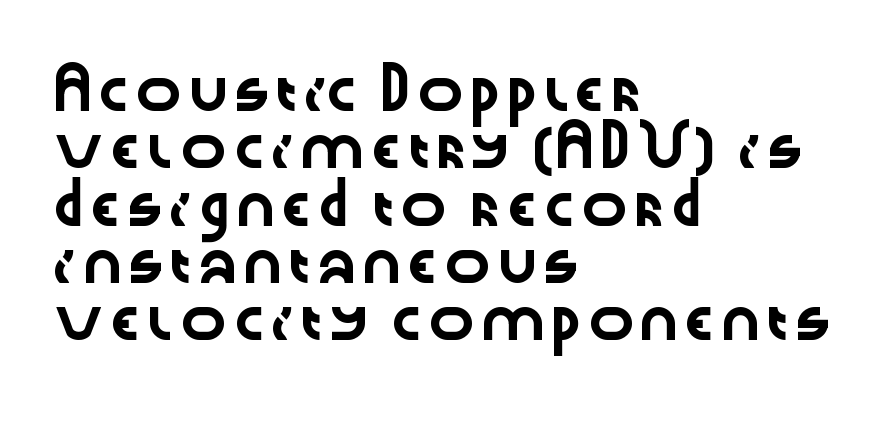
The image shows 39 px wide sans-serif type, upright; set left-aligned, normal line spacing (1.47x), normal letter spacing, not underlined; low stroke contrast and a medium x-height.
